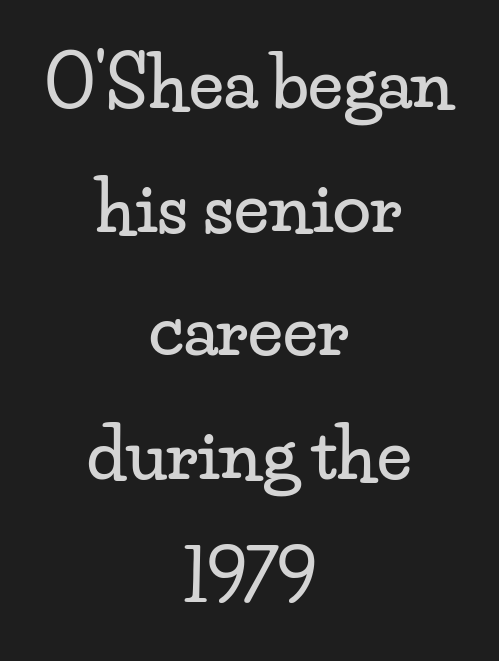
The image shows 69 px wide serif type, upright; set centered, line spacing 1.79x, normal letter spacing, not underlined; low stroke contrast and a small x-height.
